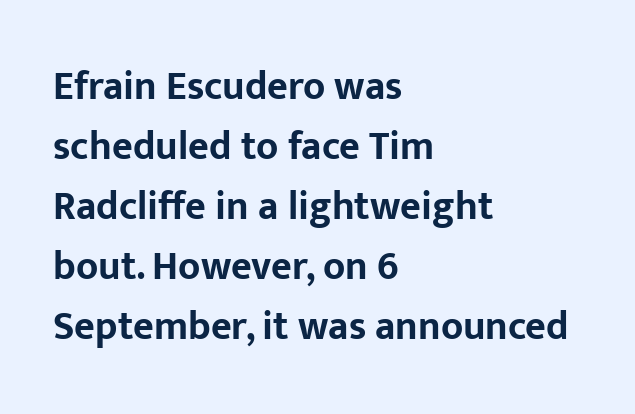
{"serif": "no", "italic": "no", "bold": "yes", "weight": "bold", "width": "normal", "stroke_contrast": "low", "x_height": "medium", "monospaced": "no", "underline": "no", "align": "left", "line_spacing": "normal", "line_spacing_ratio": 1.5, "letter_spacing": "normal", "letter_spacing_em": 0.0, "glyph_px": 40}
